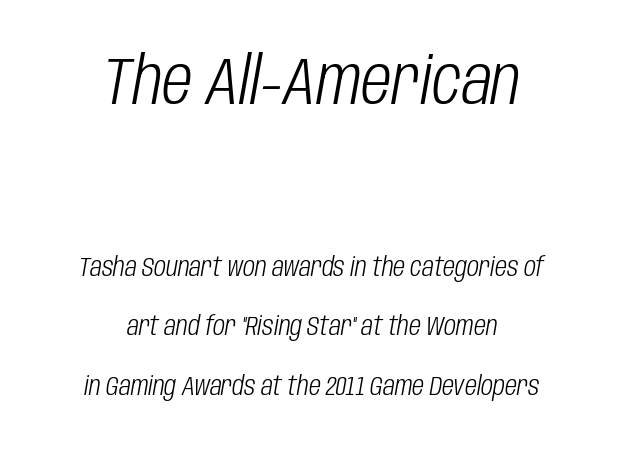
Q: Is the text bold? A: No.
Q: Is the text italic (slanted)? A: Yes, it leans right by about 10 degrees.
Q: Is the text underlined? A: No.
Q: How is the paragraph aligned? A: Centered.
Q: Is the spacing between letters normal or unusually wide? A: Normal.
Q: Is the spacing between lines tight, normal or loose? A: Loose.
Q: Which block of text is set in a larger size, the first (top) or the second (bottom)? A: The first (top) one.
Q: Width (condensed, normal, or wide)? A: Condensed.
Q: Stroke contrast? A: Low.
Q: x-height? A: Large.
Q: Monospaced? A: No.
